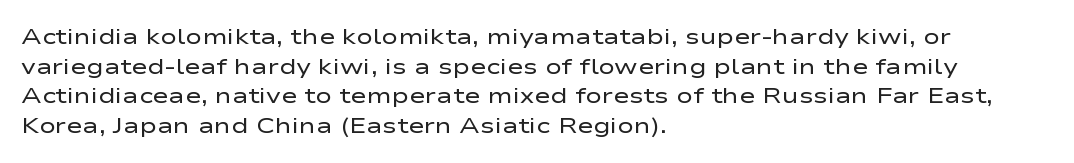
{"italic": "no", "bold": "no", "underline": "no", "align": "left", "line_spacing": "normal", "line_spacing_ratio": 1.35, "letter_spacing": "normal", "letter_spacing_em": 0.0, "glyph_px": 22}
